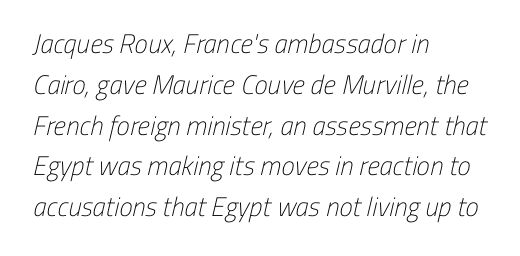
{"bold": "no", "underline": "no", "align": "left", "line_spacing": "normal", "line_spacing_ratio": 1.51, "letter_spacing": "normal", "letter_spacing_em": 0.0, "glyph_px": 27}
